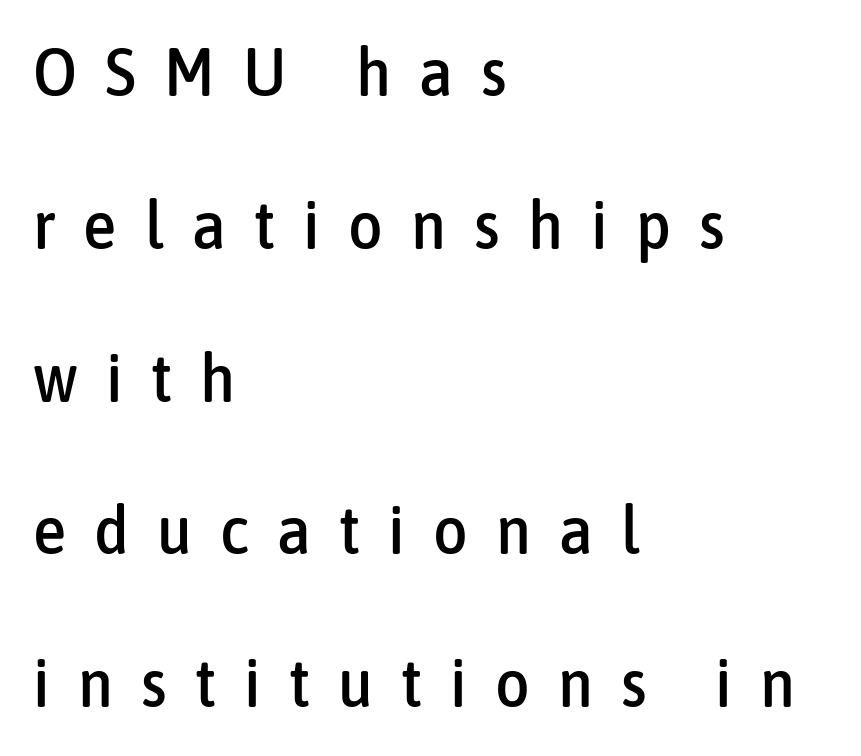
The image shows 67 px condensed sans-serif type, upright; set left-aligned, loose line spacing (2.28x), unusually wide letter spacing (+0.42 em), not underlined; low stroke contrast and a medium x-height.
